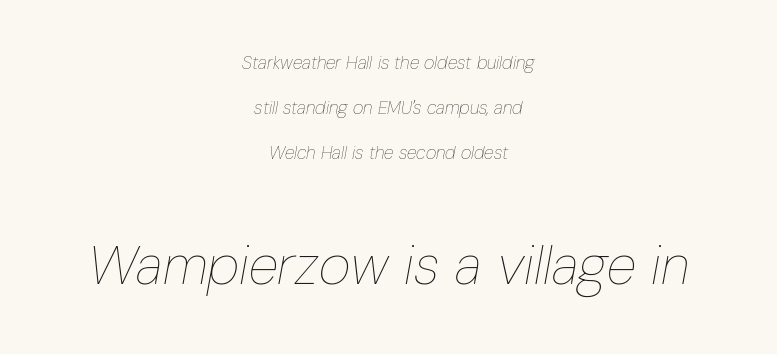
The gaps between neighbouring characters are ordinary and unremarkable. Rule under the text: the space is simply empty. The axis of the letterforms is tilted away from vertical. In CSS terms this would be text-align: center. The passage shown stacks its lines with a broad gap.
